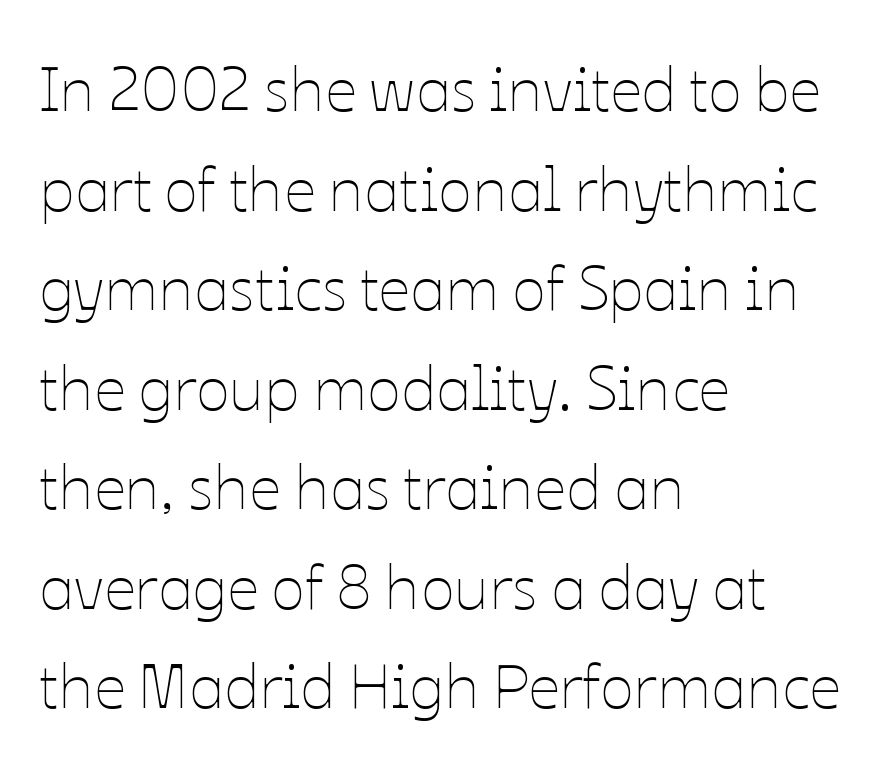
{"italic": "no", "bold": "no", "weight": "thin", "width": "normal", "stroke_contrast": "low", "x_height": "medium", "monospaced": "no", "underline": "no", "align": "left", "line_spacing": "normal", "line_spacing_ratio": 1.58, "letter_spacing": "normal", "letter_spacing_em": 0.0, "glyph_px": 63}
